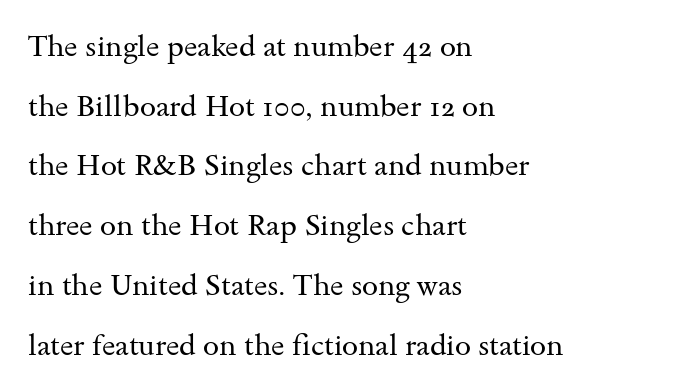
Loosely led — the rows are spread out. Layout note: lines flush left. Varying glyph widths throughout — classic text-font behaviour. On a weight scale, this lands at 450 or below. Just letters on the line, the space beneath them empty. Is there any slant? The stems are plumb.
